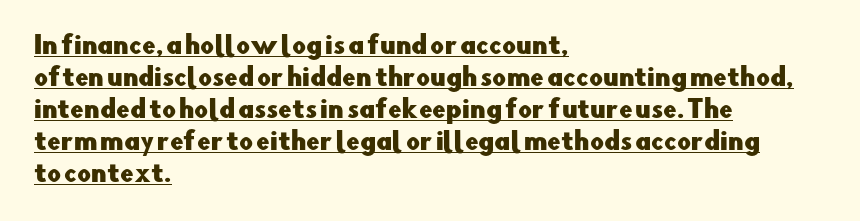
The string is rendered with underlining switched on. The rag falls on the right side of this text block. Characters remain perfectly vertical along every line. Summary of vertical rhythm: regular, with standard interline spacing.
